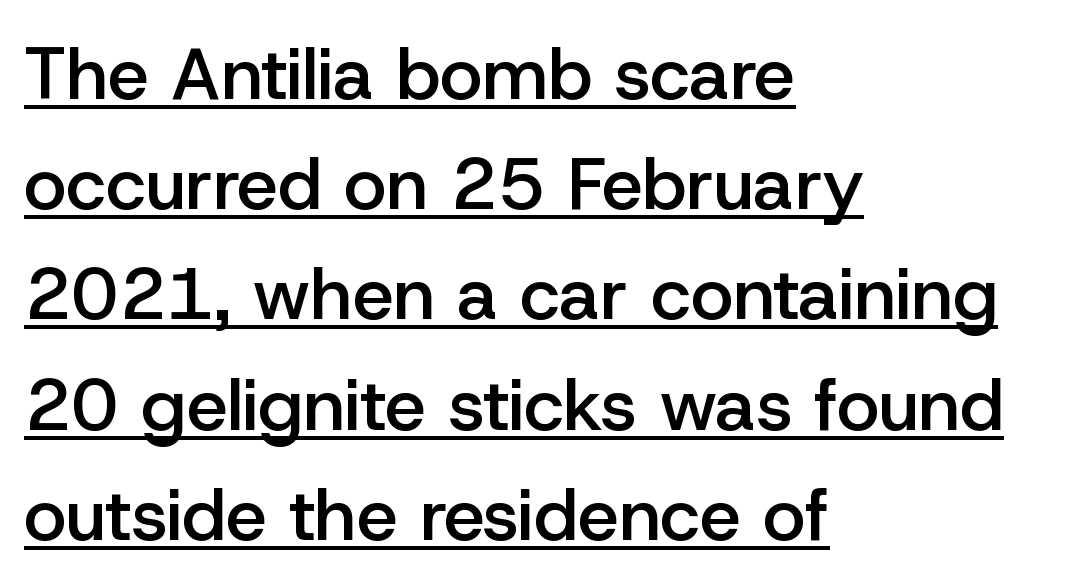
Weight: semibold (demi). The letters advance in unequal steps, a hallmark of proportional type. Characters follow at the spacing the type designer built in. Nope, no serifs anywhere on these letters. Regular leading. The text block is weighted toward the left margin, trailing off unevenly rightward.
